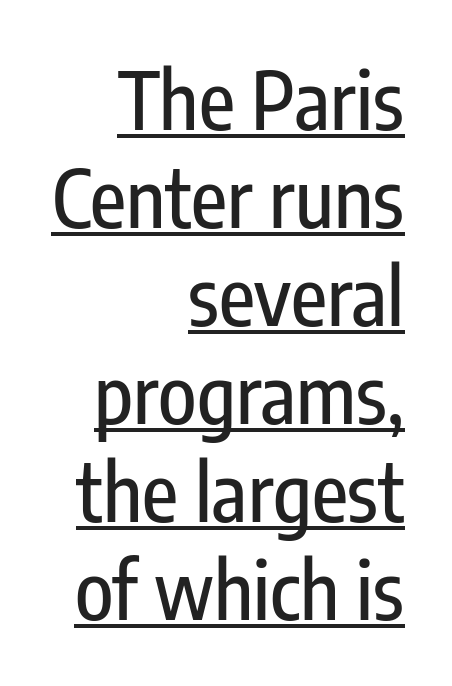
Q: Is the text italic (slanted)? A: No, it is upright.
Q: Is the typeface a serif or a sans-serif typeface? A: Sans-serif.
Q: Is the text underlined? A: Yes.
Q: How is the paragraph aligned? A: Right-aligned.
Q: Is the spacing between letters normal or unusually wide? A: Normal.
Q: Width (condensed, normal, or wide)? A: Condensed.
Q: Stroke contrast? A: Low.
Q: x-height? A: Medium.
Q: Monospaced? A: No.
